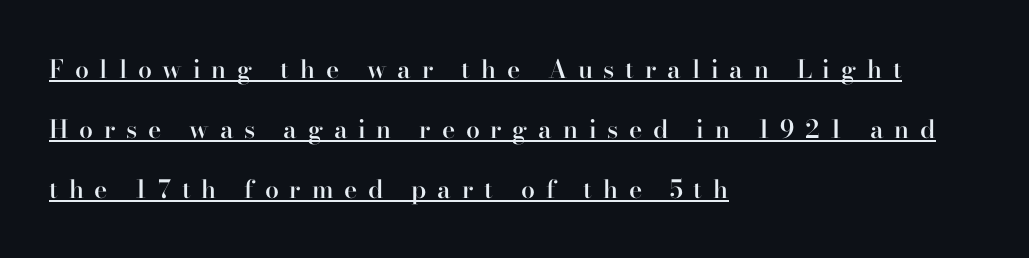
{"italic": "no", "bold": "semi", "underline": "yes", "align": "left", "line_spacing": "loose", "line_spacing_ratio": 2.41, "letter_spacing": "wide", "letter_spacing_em": 0.43, "glyph_px": 25}
